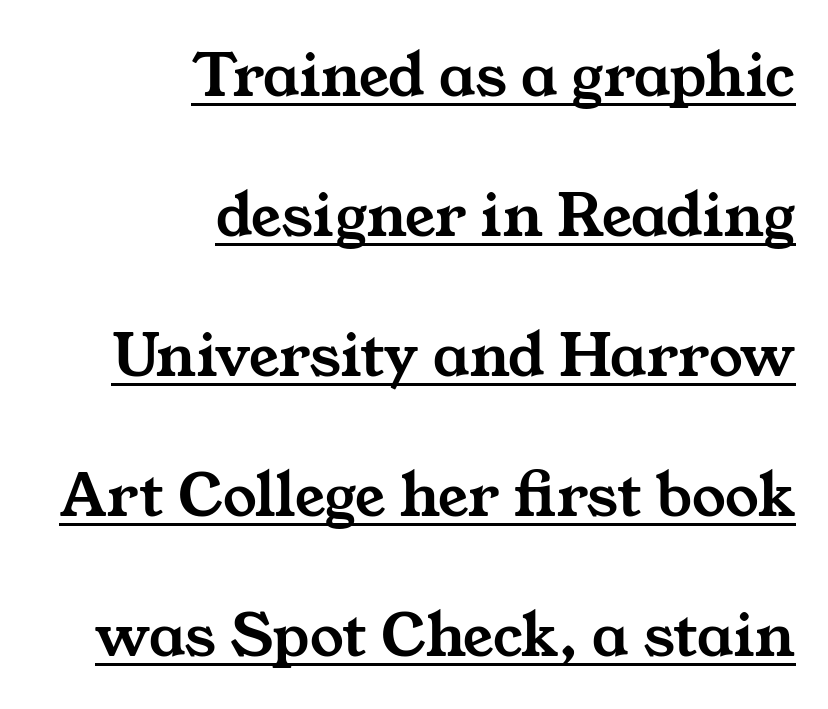
{"serif": "yes", "width": "wide", "stroke_contrast": "medium", "x_height": "medium", "monospaced": "no", "underline": "yes", "align": "right", "line_spacing": "loose", "line_spacing_ratio": 2.09, "letter_spacing": "normal", "letter_spacing_em": 0.0, "glyph_px": 67}
